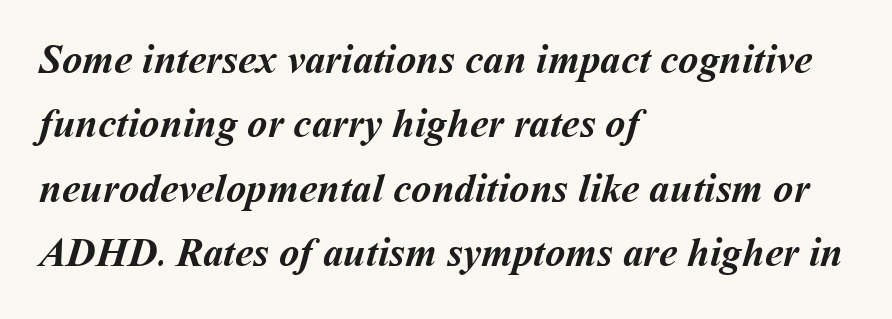
This sample keeps an unexceptional amount of space between lines. The gap between lines stays unmarked. The setting favours the left margin, as ordinary paragraphs usually do. What weight is shown? A full bold with thick strokes.
